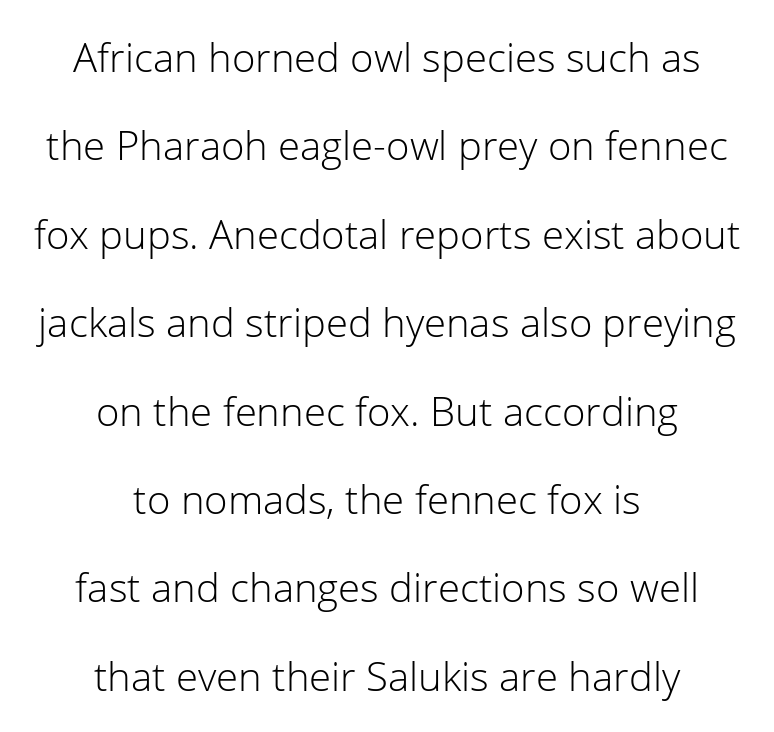
The rendering uses a large line-height, opening up the rows. Spacing between characters is what you'd get straight out of the box. Weight: in the light-to-regular range. Short and long lines alike share a common midpoint. The characters display no serif detailing; their extremities are plain.
